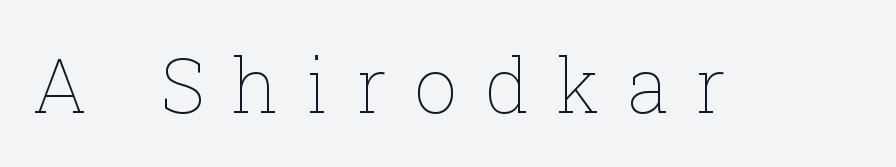
The rendering inserts visible extra space after every character. The passage shown is not bold in any degree. The gap between lines stays unmarked. Note the varied advance widths — an 'i' is clearly narrower than an 'm'. Vertical strokes here are truly vertical.
